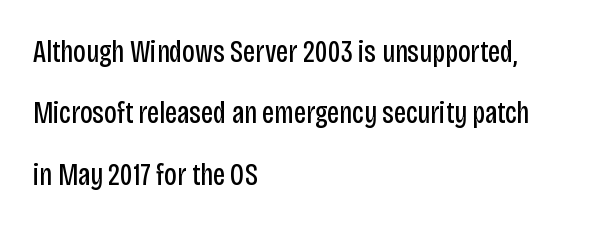
The image shows 31 px regular-weight, condensed sans-serif type, upright; set left-aligned, loose line spacing (1.98x), normal letter spacing, not underlined; low stroke contrast and a large x-height.
